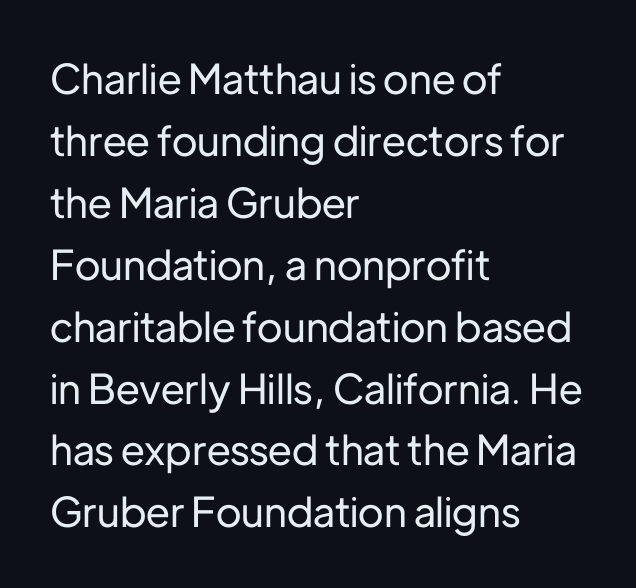
How are the letters spaced? Ordinarily, with no added tracking. A typesetter would call this leading conventional body-copy spacing. Just letters on the line, the space beneath them empty. The face used here is a sans, in the tradition of grotesques and geometrics. The passage shown is typed in a proportional face where columns would drift. Posture: straight, roman, zero tilt.
